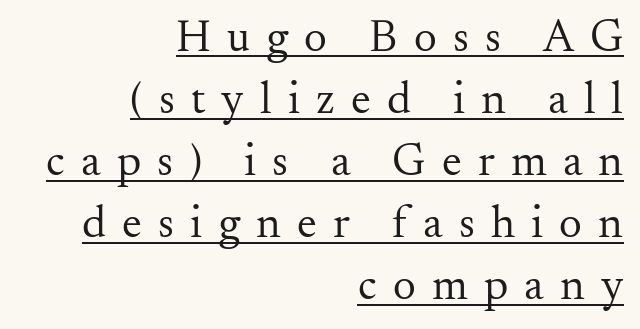
The image shows 45 px regular-weight serif type, upright; set right-aligned, normal line spacing (1.38x), unusually wide letter spacing (+0.36 em), underlined; medium stroke contrast and a small x-height.
